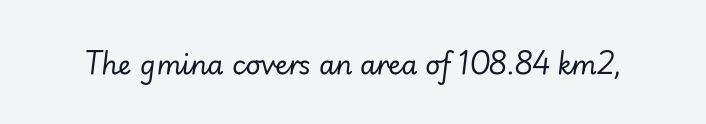
The image shows 26 px text type, italic (leaning right); set normal letter spacing, not underlined.
